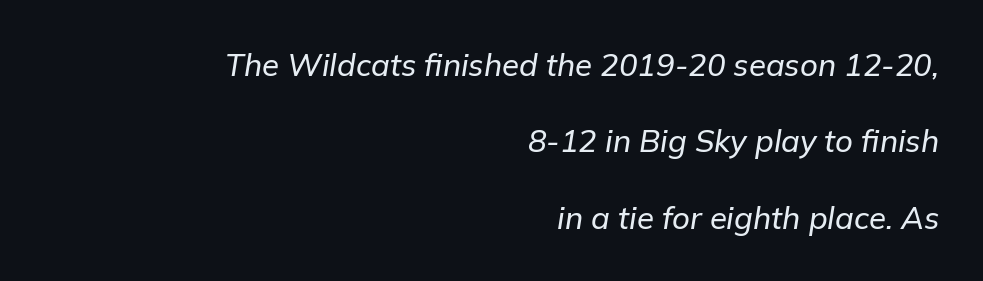
The image shows 31 px text type, italic (leaning right); set right-aligned, loose line spacing (2.46x), normal letter spacing, not underlined; low stroke contrast and a medium x-height.
